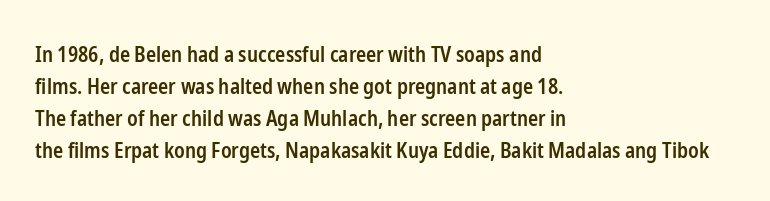
Q: Is the text bold? A: Semi-bold.
Q: Is the text italic (slanted)? A: No, it is upright.
Q: Is the text underlined? A: No.
Q: How is the paragraph aligned? A: Left-aligned.
Q: Is the spacing between letters normal or unusually wide? A: Normal.
Q: Is the spacing between lines tight, normal or loose? A: Normal.
